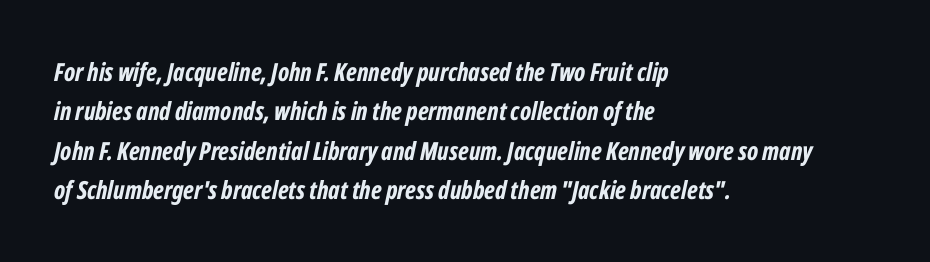
In terms of leading, this rendering sits right in the middle. Only glyphs here, with clear space below each row. Each word holds together tightly as a unit, with standard inter-letter gaps. The ragged edge is on the right, which tells us the setting is flush left.
